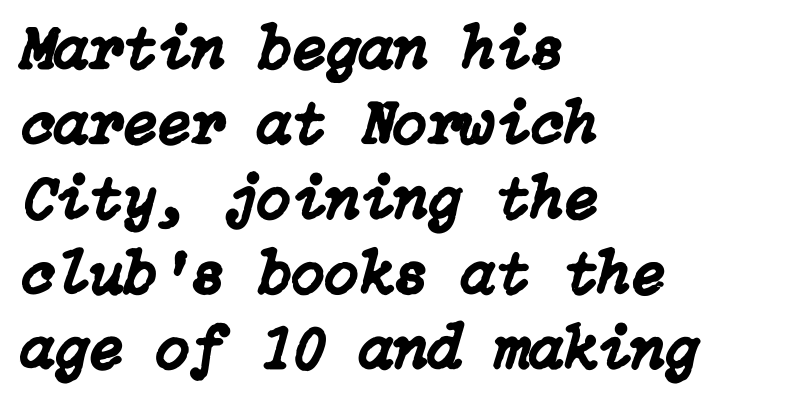
The image shows 62 px text type, italic (leaning right); set left-aligned, line spacing 1.21x, normal letter spacing, not underlined; low stroke contrast and a medium x-height.
